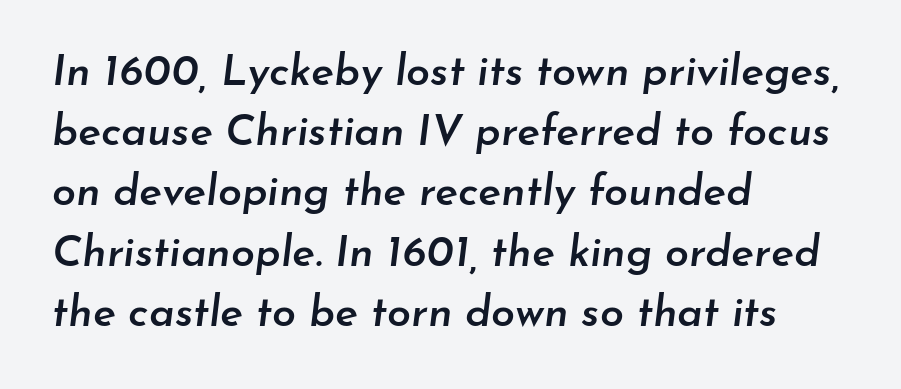
Only glyphs here, with clear space below each row. The rendering uses natural spacing where letterforms have individual widths. In CSS terms this would be text-align: left. This sample keeps an unexceptional amount of space between lines. The whole block is typeset with a tilt. The face used here is rendered with its standard letterfit.
